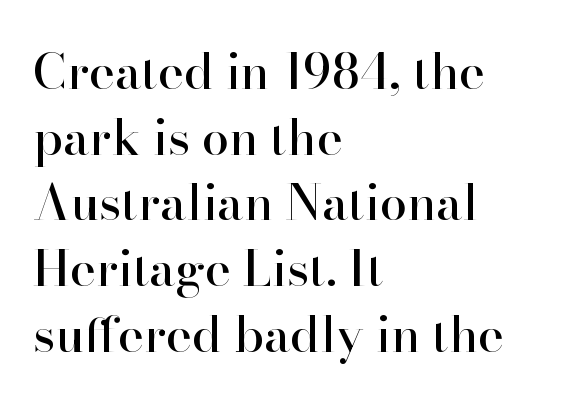
The image shows 49 px serif type, upright; set left-aligned, normal line spacing (1.34x), normal letter spacing, not underlined; high stroke contrast and a small x-height.
